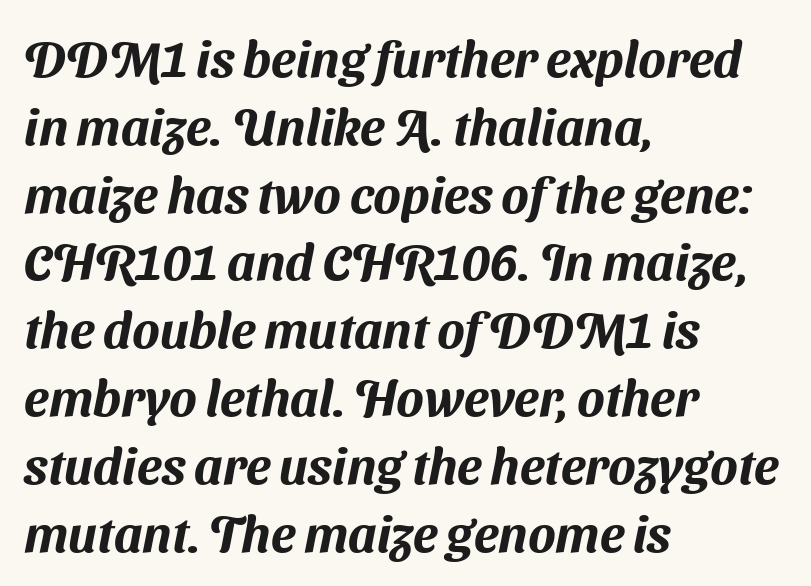
The image shows 51 px sans-serif type; set left-aligned, normal line spacing (1.33x), normal letter spacing, not underlined; medium stroke contrast and a medium x-height.
